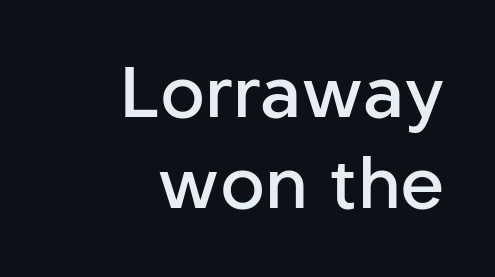
The image shows 70 px semibold sans-serif type, upright; set right-aligned, normal line spacing (1.3x), normal letter spacing, not underlined; low stroke contrast and a medium x-height.
